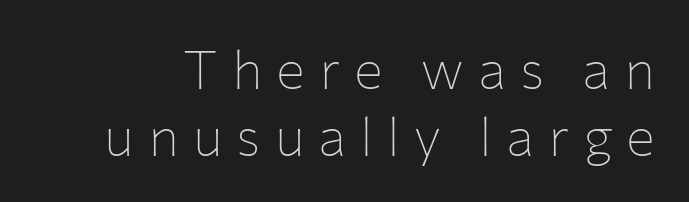
The image shows 54 px thin sans-serif type, upright; set line spacing 1.24x, unusually wide letter spacing (+0.26 em), not underlined; low stroke contrast and a medium x-height.
